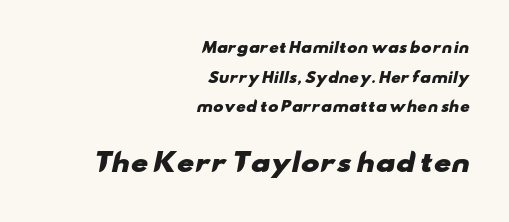
Q: Is the text bold? A: Yes.
Q: Is the text underlined? A: No.
Q: How is the paragraph aligned? A: Right-aligned.
Q: Is the spacing between letters normal or unusually wide? A: Normal.
Q: Is the spacing between lines tight, normal or loose? A: Loose.
Q: Which block of text is set in a larger size, the first (top) or the second (bottom)? A: The second (bottom) one.
